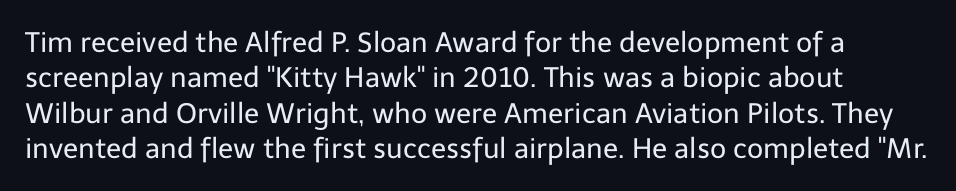
Q: Is the text bold? A: No.
Q: Is the text italic (slanted)? A: No, it is upright.
Q: Is the typeface a serif or a sans-serif typeface? A: Sans-serif.
Q: Is the text underlined? A: No.
Q: Is the spacing between letters normal or unusually wide? A: Normal.
Q: Is the spacing between lines tight, normal or loose? A: Normal.
Q: Width (condensed, normal, or wide)? A: Normal.
Q: Stroke contrast? A: Low.
Q: x-height? A: Medium.
Q: Monospaced? A: No.
